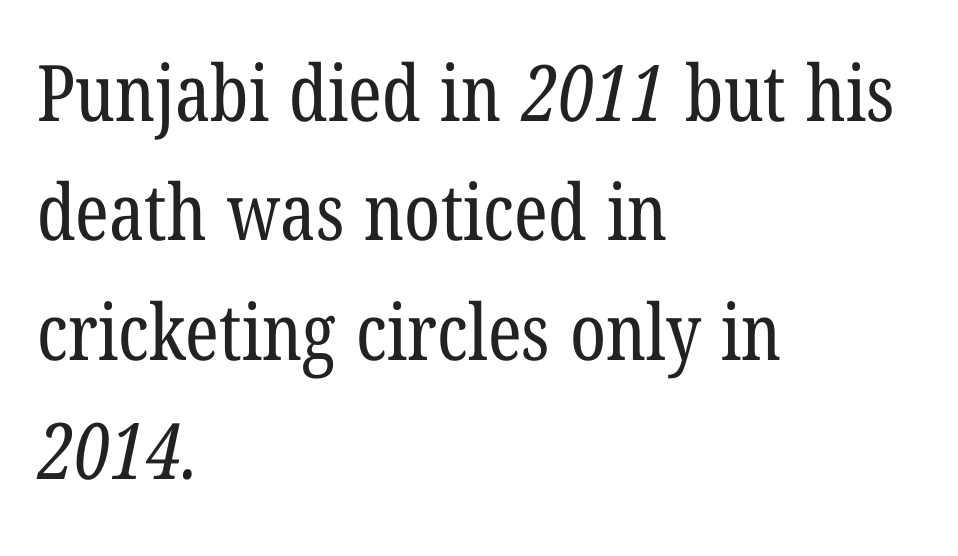
The leading is moderate, giving the passage an even texture. Visually the block forms a straight wall on the left and a jagged coastline on the right. Classification — serif. Bare-footed words on every line. Looks like regular typesetting: each glyph gets only the width it needs. Stems and bowls with no extra thickness — not bold.
